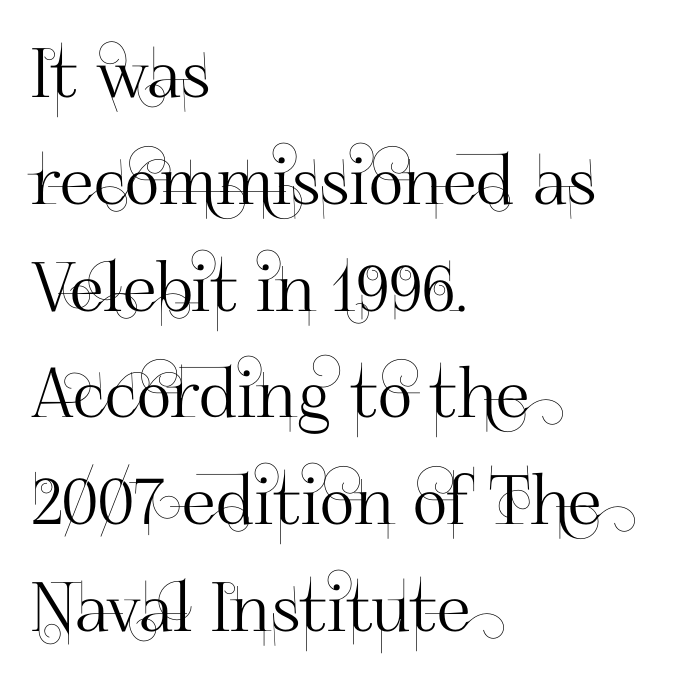
The baseline area is clear. This block has exactly the height ordinary leading produces. You can tell from the bare stems that sans-serif type was used. What stands out about the letter spacing? Nothing — it is the standard amount. These lines were composed using upright roman letters. This sample has the flowing, uneven cadence of proportional lettering.
